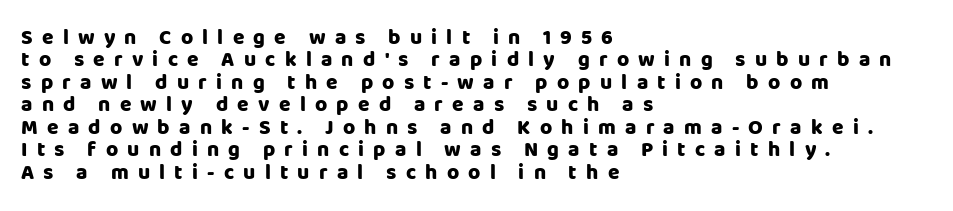
Q: Is the text bold? A: Yes.
Q: Is the text italic (slanted)? A: No, it is upright.
Q: Is the text underlined? A: No.
Q: How is the paragraph aligned? A: Left-aligned.
Q: Is the spacing between letters normal or unusually wide? A: Unusually wide.
Q: Is the spacing between lines tight, normal or loose? A: Tight.
